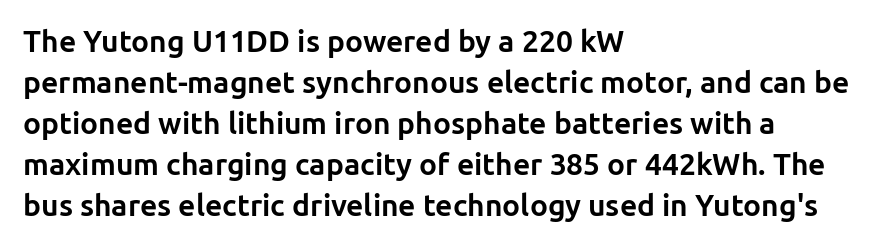
Nothing unusual about the tracking: characters are spaced as the font intends. The text was rendered using a sans face with plain stroke endings. Students, this is bold: see how much ink each stroke carries. The letters advance in unequal steps, a hallmark of proportional type. Line starts are locked; line ends wander. The passage shown stacks its lines at a standard gap.
